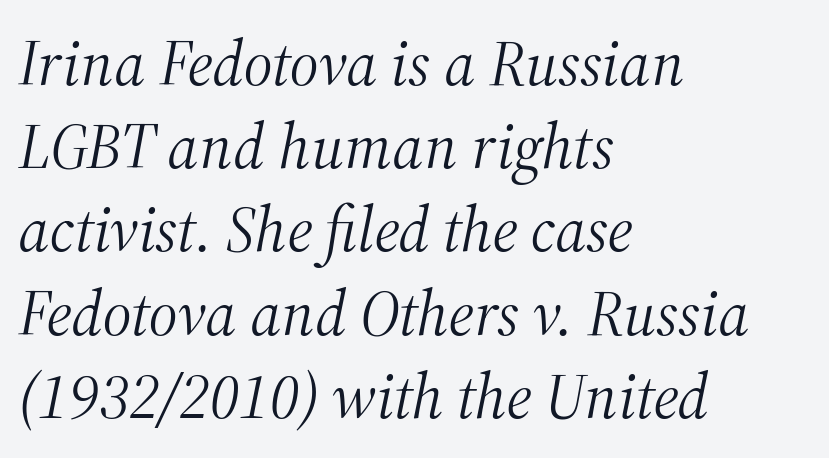
Q: Is the text bold? A: No.
Q: Is the text italic (slanted)? A: Yes, it leans right by about 12 degrees.
Q: Is the typeface a serif or a sans-serif typeface? A: Serif.
Q: Is the text underlined? A: No.
Q: How is the paragraph aligned? A: Left-aligned.
Q: Is the spacing between letters normal or unusually wide? A: Normal.
Q: Is the spacing between lines tight, normal or loose? A: Normal.
Q: Width (condensed, normal, or wide)? A: Normal.
Q: Stroke contrast? A: Medium.
Q: x-height? A: Medium.
Q: Monospaced? A: No.
